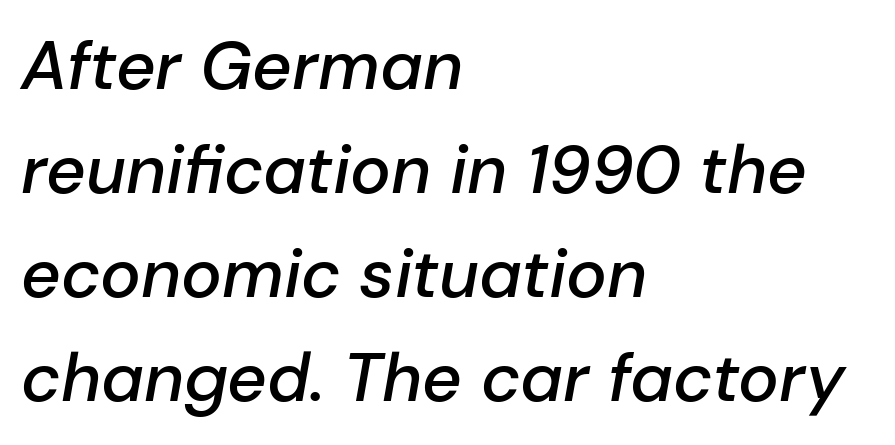
{"italic": "yes", "lean": "right", "slant_degrees": 10, "bold": "semi", "weight": "semibold", "width": "normal", "stroke_contrast": "low", "x_height": "medium", "monospaced": "no", "underline": "no", "align": "left", "line_spacing": "normal", "line_spacing_ratio": 1.53, "letter_spacing": "normal", "letter_spacing_em": 0.0, "glyph_px": 68}
